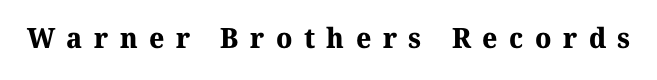
Honestly, there is no underline to notice here at all. Check where the strokes stop: tiny serifs finish them off. Short note: letters widely spaced. Spacing verdict: proportional, widths tailored to each character. As a designer I'd log this as weight 700, bold.
